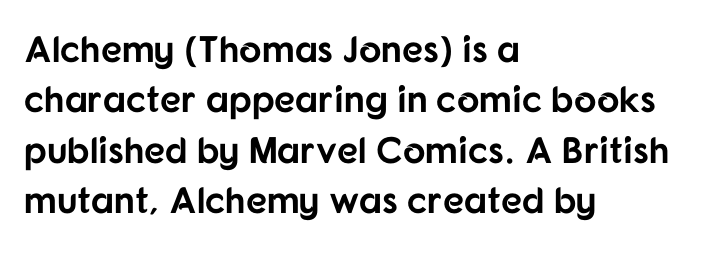
Designer's note — italics off, roman on. Leading matches the norm, producing a regular column. Students, this is bold: see how much ink each stroke carries. Character widths vary here, with narrow letters taking less room than wide ones. The passage is arranged the way most books set body copy — flush left. Nope, no serifs anywhere on these letters.
